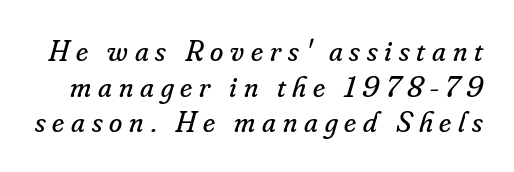
Q: Is the text bold? A: No.
Q: Is the text italic (slanted)? A: Yes, it leans right by about 16 degrees.
Q: Is the typeface a serif or a sans-serif typeface? A: Serif.
Q: Is the text underlined? A: No.
Q: Is the spacing between letters normal or unusually wide? A: Unusually wide.
Q: Width (condensed, normal, or wide)? A: Normal.
Q: Stroke contrast? A: Low.
Q: x-height? A: Small.
Q: Monospaced? A: No.
